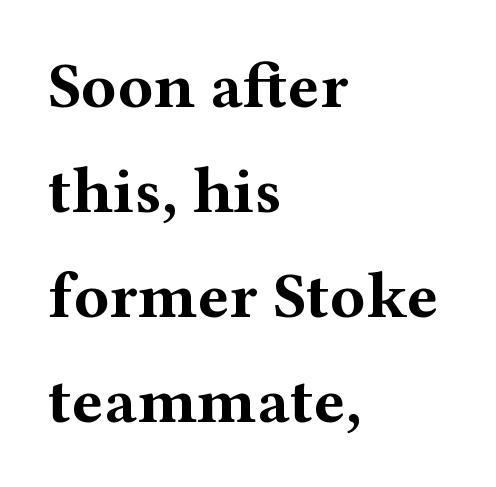
{"serif": "yes", "italic": "no", "bold": "yes", "weight": "bold", "width": "wide", "stroke_contrast": "medium", "x_height": "medium", "monospaced": "no", "underline": "no", "align": "left", "line_spacing": "normal", "line_spacing_ratio": 1.59, "letter_spacing": "normal", "letter_spacing_em": 0.0, "glyph_px": 66}
